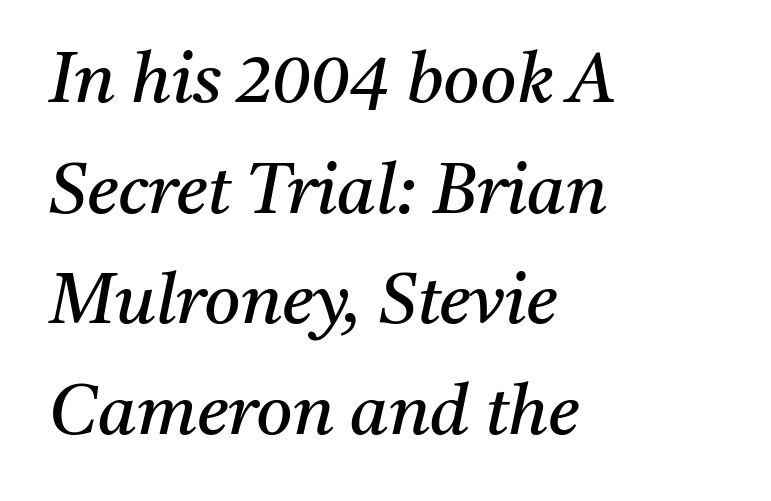
The image shows 70 px regular-weight serif type, italic (leaning right); set left-aligned, normal line spacing (1.58x), normal letter spacing, not underlined; medium stroke contrast and a medium x-height.
